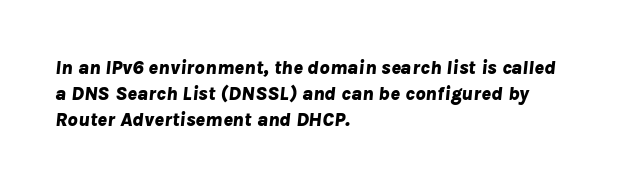
The image shows 20 px bold type, italic (leaning right); set left-aligned, normal line spacing (1.31x), normal letter spacing, not underlined.
